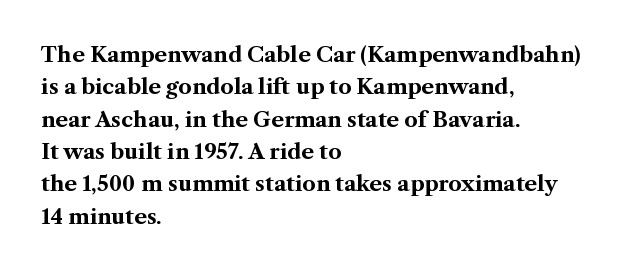
{"italic": "no", "bold": "yes", "underline": "no", "align": "left", "line_spacing": "normal", "line_spacing_ratio": 1.54, "letter_spacing": "normal", "letter_spacing_em": 0.0, "glyph_px": 21}
